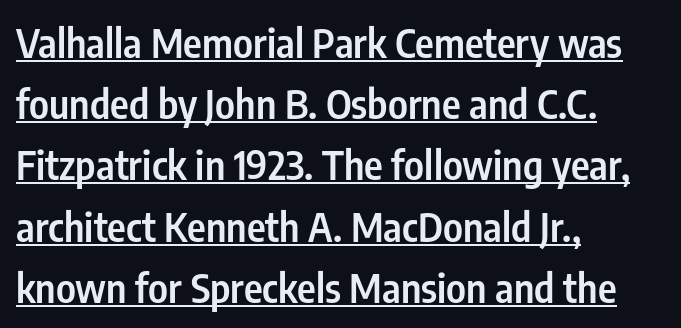
The image shows 40 px semibold, condensed sans-serif type, upright; set left-aligned, normal line spacing (1.53x), normal letter spacing, underlined; low stroke contrast and a medium x-height.
